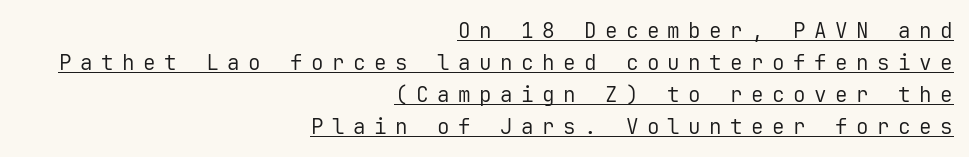
{"italic": "no", "bold": "no", "underline": "yes", "align": "right", "line_spacing": "normal", "line_spacing_ratio": 1.52, "letter_spacing": "wide", "letter_spacing_em": 0.4, "glyph_px": 21}
